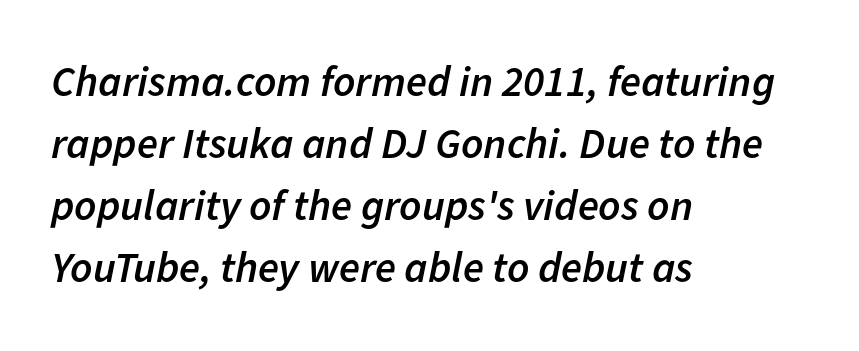
Q: Is the text bold? A: Semi-bold.
Q: Is the text italic (slanted)? A: Yes, it leans right by about 11 degrees.
Q: Is the text underlined? A: No.
Q: How is the paragraph aligned? A: Left-aligned.
Q: Is the spacing between letters normal or unusually wide? A: Normal.
Q: Is the spacing between lines tight, normal or loose? A: Normal.
Q: Width (condensed, normal, or wide)? A: Normal.
Q: Stroke contrast? A: Low.
Q: x-height? A: Medium.
Q: Monospaced? A: No.
